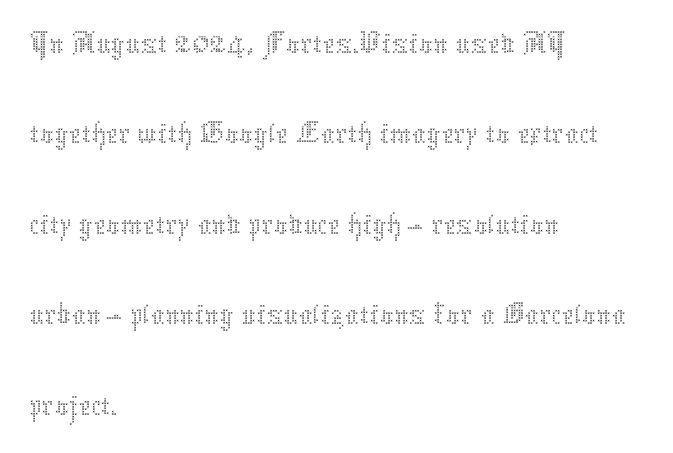
{"italic": "no", "bold": "no", "weight": "thin", "width": "normal", "stroke_contrast": "medium", "x_height": "medium", "monospaced": "no", "underline": "no", "align": "left", "line_spacing": "normal", "line_spacing_ratio": 1.31, "letter_spacing": "normal", "letter_spacing_em": 0.0, "glyph_px": 69}
